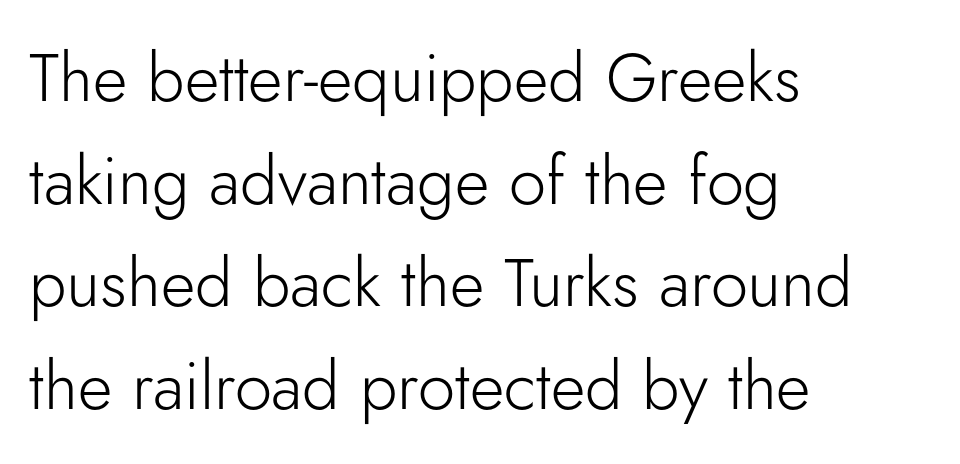
The image shows 67 px light sans-serif type, upright; set left-aligned, normal line spacing (1.53x), normal letter spacing, not underlined; low stroke contrast and a small x-height.
